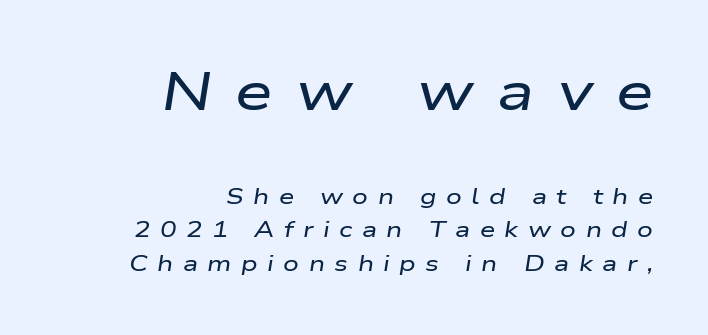
{"italic": "yes", "lean": "right", "slant_degrees": 9, "width": "wide", "stroke_contrast": "low", "x_height": "medium", "monospaced": "no", "underline": "no", "align": "right", "line_spacing": "normal", "line_spacing_ratio": 1.53, "letter_spacing": "wide", "letter_spacing_em": 0.43, "larger_block": "first", "size_ratio": 2.45, "glyph_px": 54}
